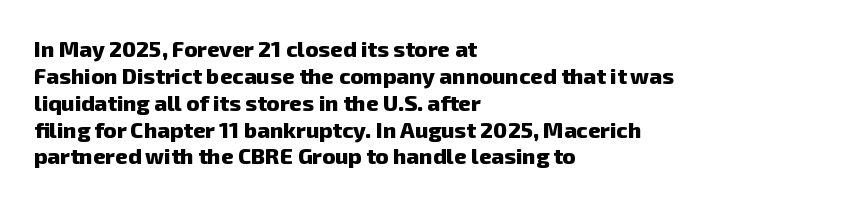
The image shows 22 px bold type; set left-aligned, line spacing 1.22x, normal letter spacing, not underlined.
